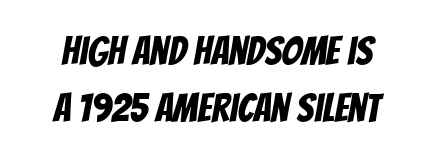
{"serif": "no", "width": "condensed", "stroke_contrast": "low", "x_height": "large", "monospaced": "no", "underline": "no", "line_spacing": "normal", "line_spacing_ratio": 1.43, "letter_spacing": "normal", "letter_spacing_em": 0.0, "glyph_px": 40}
